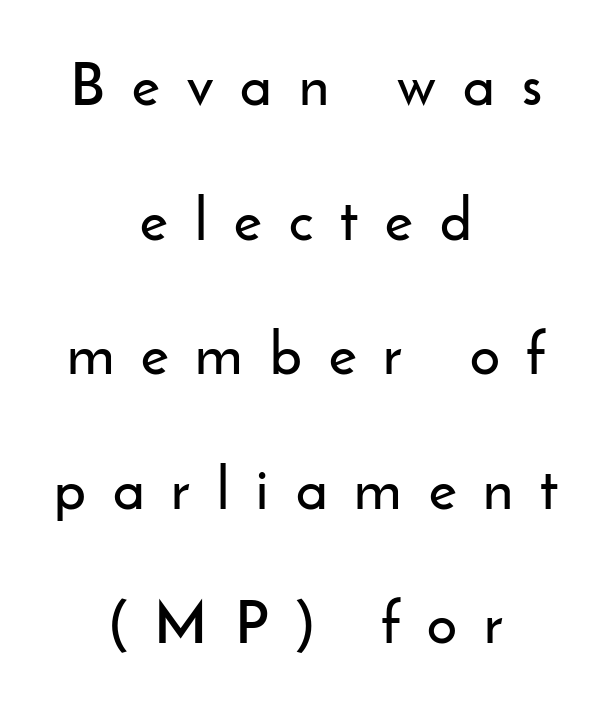
The image shows 59 px sans-serif type, upright; set centered, loose line spacing (2.28x), unusually wide letter spacing (+0.46 em), not underlined; low stroke contrast and a small x-height.
